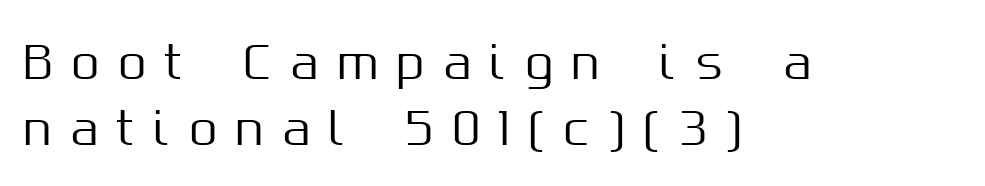
{"serif": "no", "italic": "no", "width": "normal", "stroke_contrast": "medium", "x_height": "medium", "monospaced": "no", "underline": "no", "align": "left", "line_spacing": "normal", "line_spacing_ratio": 1.47, "letter_spacing": "wide", "letter_spacing_em": 0.43, "glyph_px": 45}
